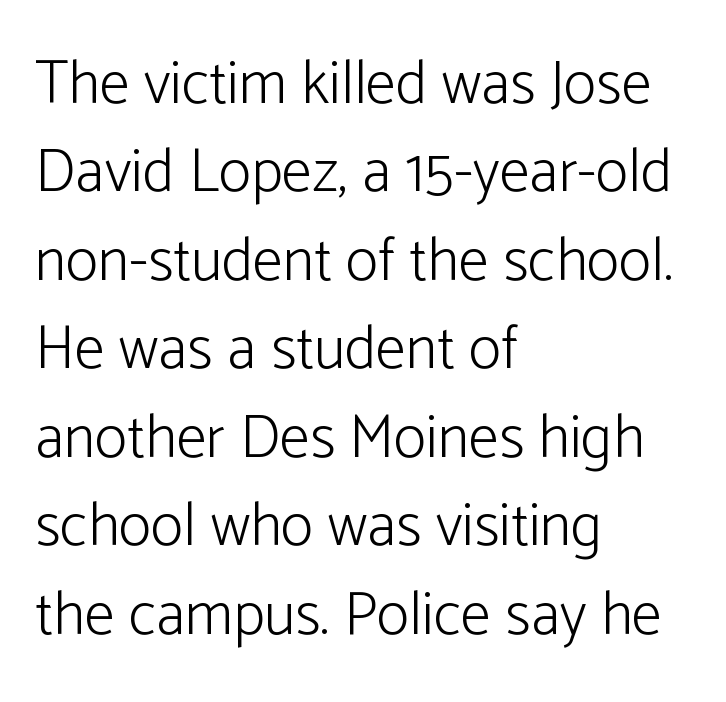
{"serif": "no", "italic": "no", "bold": "no", "weight": "light", "width": "normal", "stroke_contrast": "low", "x_height": "medium", "monospaced": "no", "underline": "no", "align": "left", "line_spacing": "normal", "line_spacing_ratio": 1.45, "letter_spacing": "normal", "letter_spacing_em": 0.0, "glyph_px": 61}
